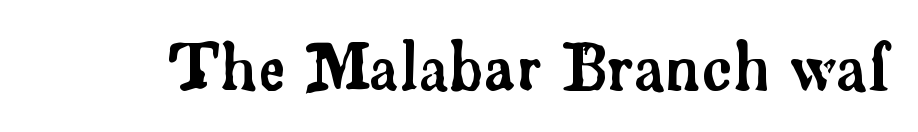
{"serif": "yes", "italic": "no", "width": "normal", "stroke_contrast": "low", "x_height": "small", "monospaced": "no", "underline": "no", "letter_spacing": "normal", "letter_spacing_em": 0.0, "glyph_px": 63}
